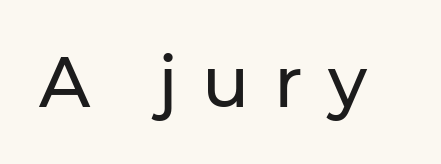
{"serif": "no", "italic": "no", "width": "normal", "stroke_contrast": "low", "x_height": "medium", "monospaced": "no", "underline": "no", "letter_spacing": "wide", "letter_spacing_em": 0.35, "glyph_px": 70}
